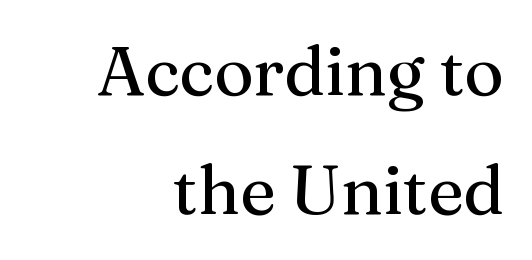
This is serif lettering, the kind often seen in printed books. The letters advance in unequal steps, a hallmark of proportional type. A clean baseline with only descenders dipping below it. The rendering anchors every line to the right-hand side.
